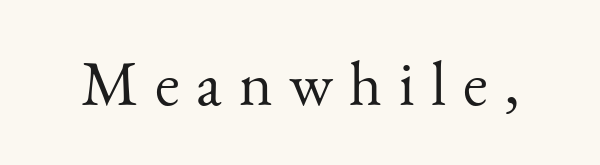
What stands out about the letter spacing? Its width — letters are far apart. Looks like regular typesetting: each glyph gets only the width it needs. No word sits above an underline. Stroke thickness stays within the range of a standard reading face or lighter. The letters carry serifs — small finishing strokes at the ends of their stems.
